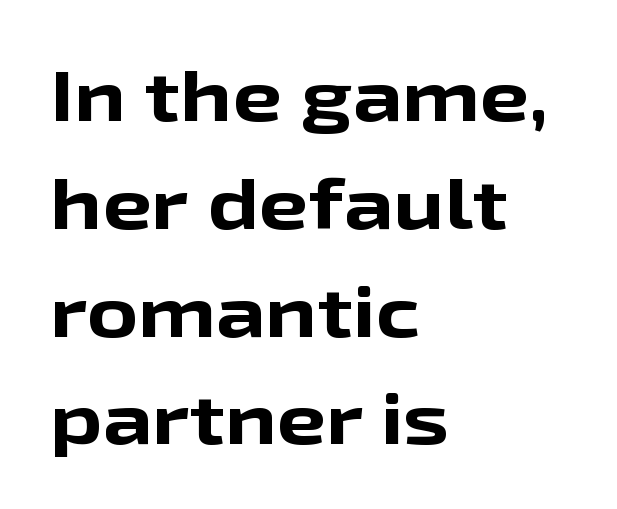
Q: Is the text bold? A: Yes.
Q: Is the text italic (slanted)? A: No, it is upright.
Q: Is the typeface a serif or a sans-serif typeface? A: Sans-serif.
Q: Is the text underlined? A: No.
Q: How is the paragraph aligned? A: Left-aligned.
Q: Is the spacing between letters normal or unusually wide? A: Normal.
Q: Is the spacing between lines tight, normal or loose? A: Normal.
Q: Width (condensed, normal, or wide)? A: Wide.
Q: Stroke contrast? A: Low.
Q: x-height? A: Medium.
Q: Monospaced? A: No.
